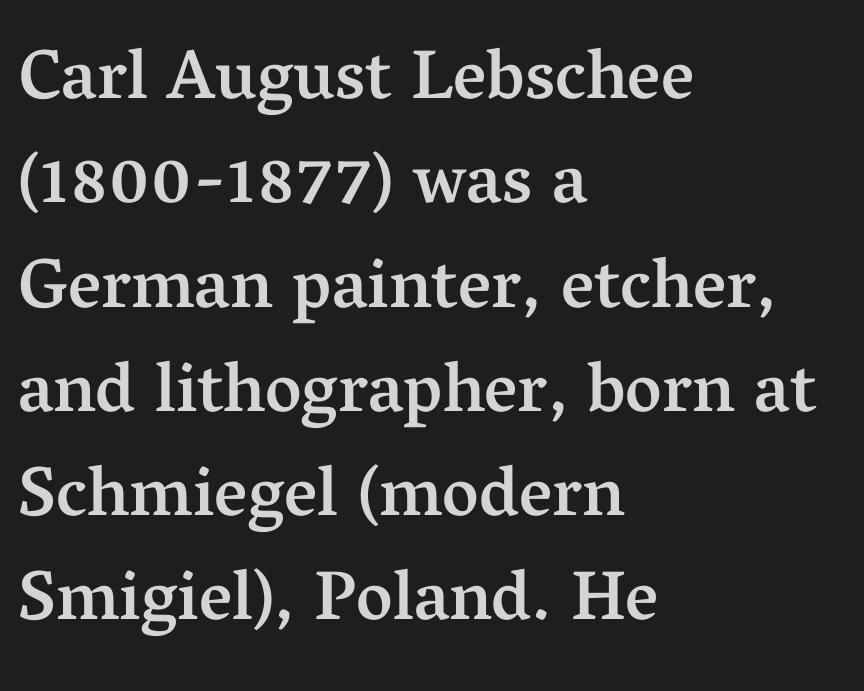
{"serif": "yes", "italic": "no", "bold": "semi", "weight": "semibold", "width": "normal", "stroke_contrast": "medium", "x_height": "medium", "monospaced": "no", "underline": "no", "align": "left", "line_spacing": "normal", "line_spacing_ratio": 1.49, "letter_spacing": "normal", "letter_spacing_em": 0.0, "glyph_px": 70}
